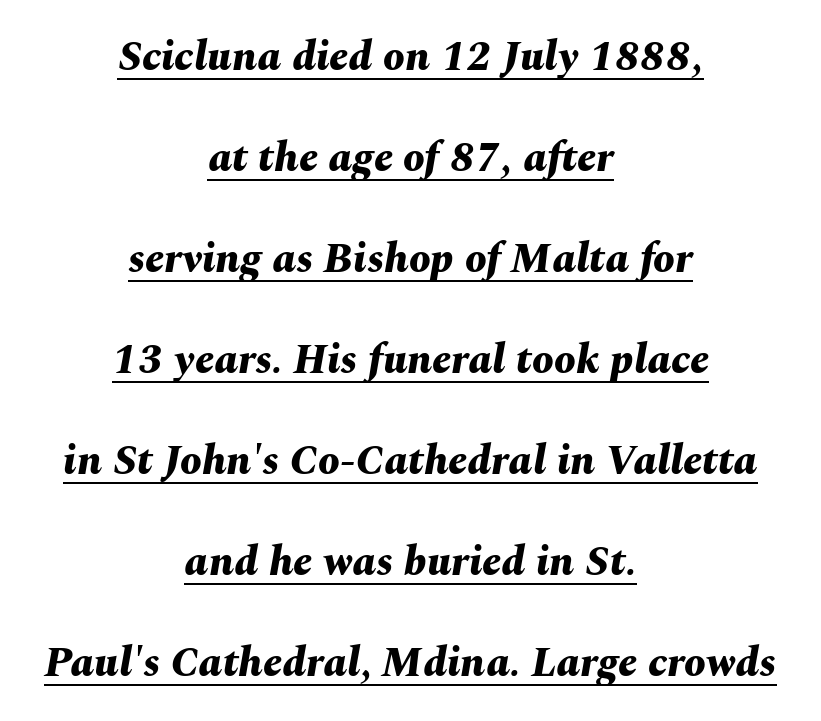
Weight: bold. Which margin do the lines hug? Neither — every line sits in the middle. The passage shown has conventional tracking throughout. Underlined type.
